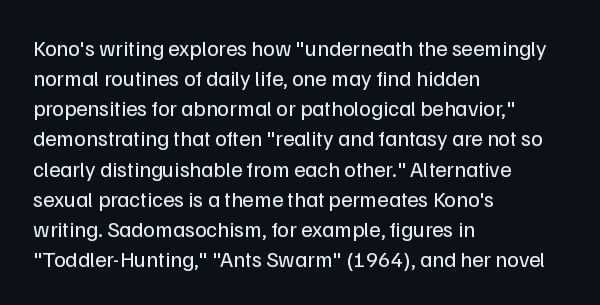
The letterforms sit shoulder to shoulder at normal distance. The space directly below the letters is spotless. Counters stay open thanks to moderate or lighter strokes. The vertical gap from one line to the next is medium. Ascenders rise straight up at ninety degrees. The ragged edge is on the right, which tells us the setting is flush left.
